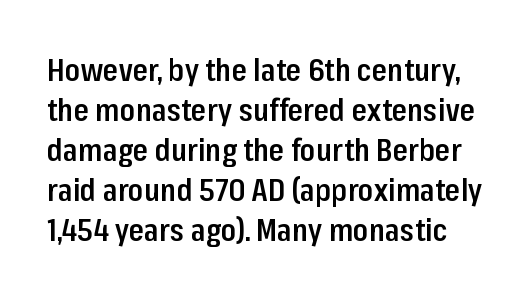
The image shows 31 px semibold, condensed sans-serif type, upright; set normal line spacing (1.29x), normal letter spacing, not underlined; low stroke contrast and a medium x-height.
